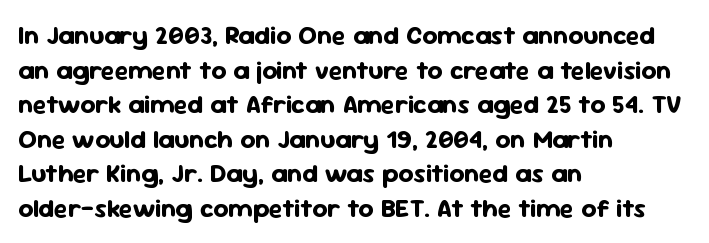
Do the letters lean? They stand straight. Standard letterfit; no display-style spreading of the glyphs. The strip under each line holds only bare page. The rendering anchors every line to the left-hand side. The glyphs have the mass of a bold cut. Quick note: interline space is typical.
